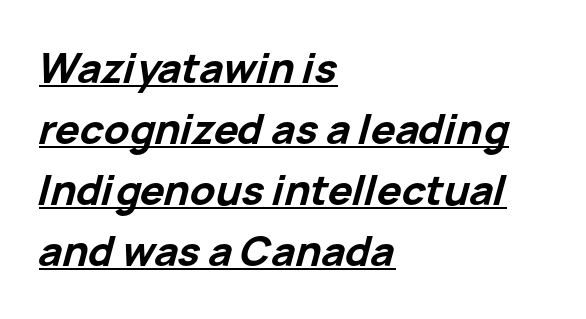
{"italic": "yes", "lean": "right", "slant_degrees": 15, "bold": "yes", "weight": "bold", "width": "normal", "stroke_contrast": "low", "x_height": "medium", "monospaced": "no", "underline": "yes", "align": "left", "line_spacing": "normal", "line_spacing_ratio": 1.49, "letter_spacing": "normal", "letter_spacing_em": 0.0, "glyph_px": 41}
